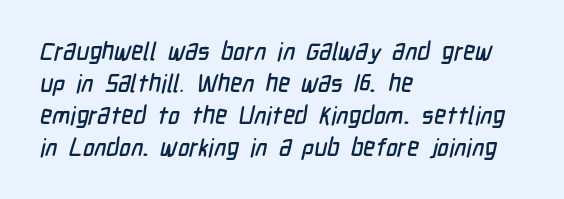
The image shows 25 px text type; set left-aligned, normal line spacing (1.28x), normal letter spacing, not underlined.
